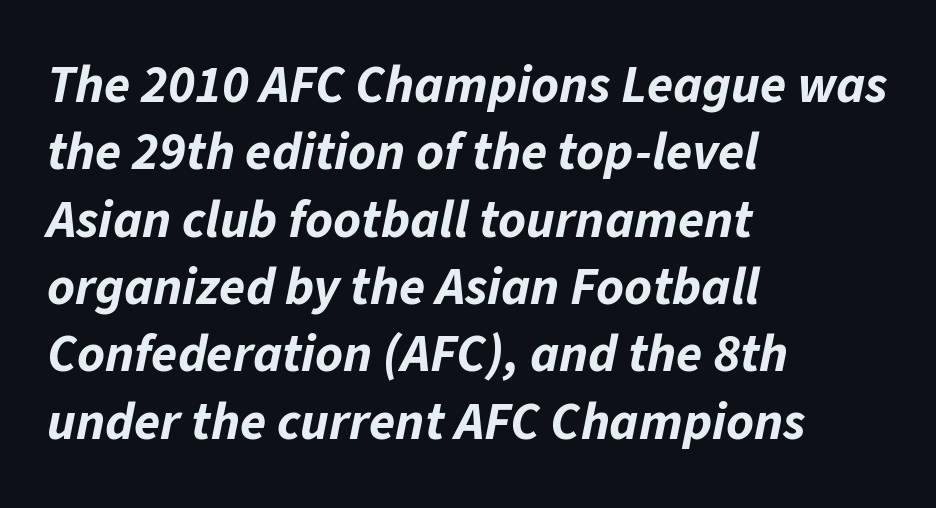
Q: Is the text bold? A: Yes.
Q: Is the text italic (slanted)? A: Yes, it leans right by about 11 degrees.
Q: Is the text underlined? A: No.
Q: How is the paragraph aligned? A: Left-aligned.
Q: Is the spacing between letters normal or unusually wide? A: Normal.
Q: Is the spacing between lines tight, normal or loose? A: Normal.
Q: Width (condensed, normal, or wide)? A: Normal.
Q: Stroke contrast? A: Low.
Q: x-height? A: Medium.
Q: Monospaced? A: No.
